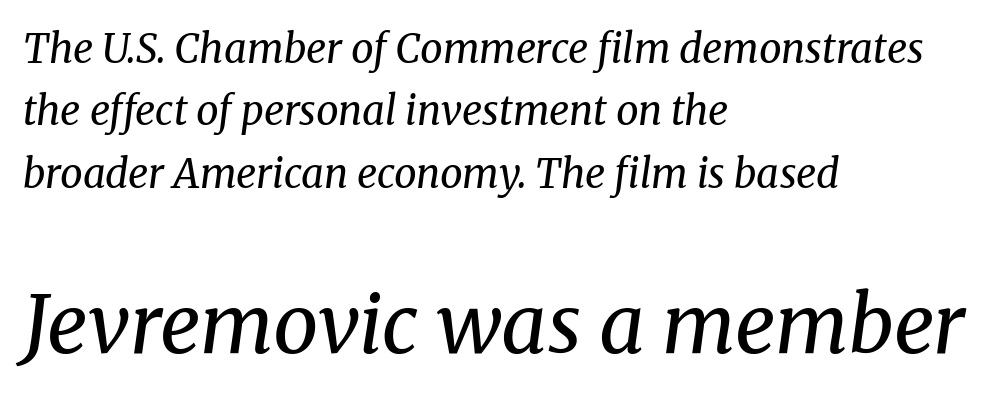
{"serif": "yes", "italic": "yes", "lean": "right", "slant_degrees": 8, "bold": "no", "weight": "regular", "width": "normal", "stroke_contrast": "medium", "x_height": "medium", "monospaced": "no", "underline": "no", "align": "left", "line_spacing": "normal", "line_spacing_ratio": 1.56, "letter_spacing": "normal", "letter_spacing_em": 0.0, "larger_block": "second", "size_ratio": 2.0, "glyph_px": 80}
